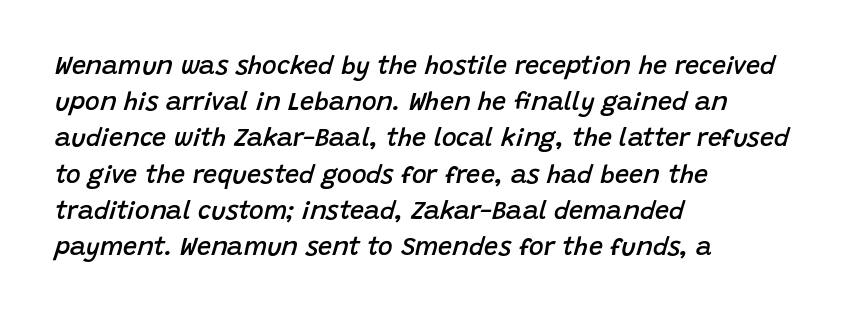
Q: Is the text bold? A: Semi-bold.
Q: Is the text italic (slanted)? A: Yes, it leans right by about 15 degrees.
Q: Is the text underlined? A: No.
Q: How is the paragraph aligned? A: Left-aligned.
Q: Is the spacing between letters normal or unusually wide? A: Normal.
Q: Is the spacing between lines tight, normal or loose? A: Normal.
